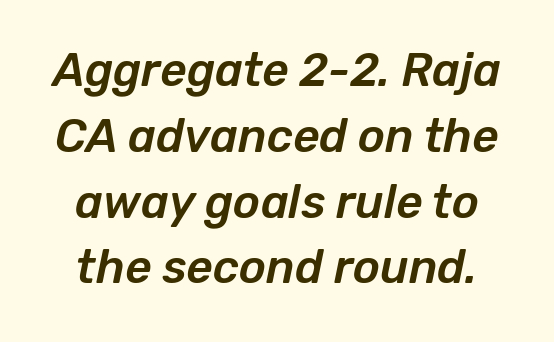
Q: Is the text italic (slanted)? A: Yes, it leans right by about 12 degrees.
Q: Is the text underlined? A: No.
Q: How is the paragraph aligned? A: Centered.
Q: Is the spacing between letters normal or unusually wide? A: Normal.
Q: Is the spacing between lines tight, normal or loose? A: Normal.
Q: Width (condensed, normal, or wide)? A: Normal.
Q: Stroke contrast? A: Low.
Q: x-height? A: Medium.
Q: Monospaced? A: No.
